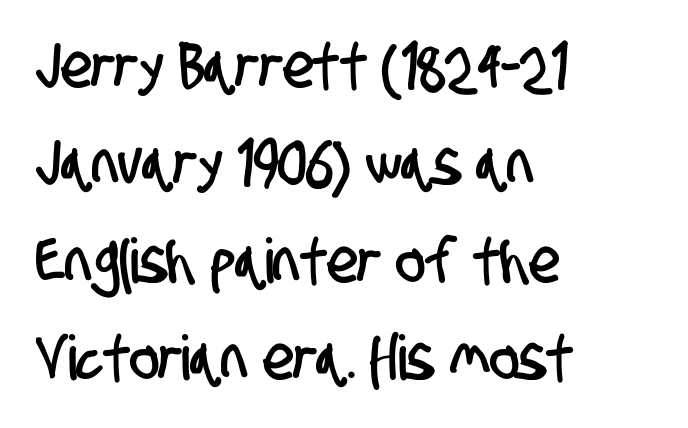
Normally led — the rows are evenly, conventionally spaced. The rendering keeps characters at their native spacing. Character widths vary here, with narrow letters taking less room than wide ones. Line starts are locked; line ends wander. Typographically, this falls in the sans-serif category. The zone under the glyphs is completely vacant.
